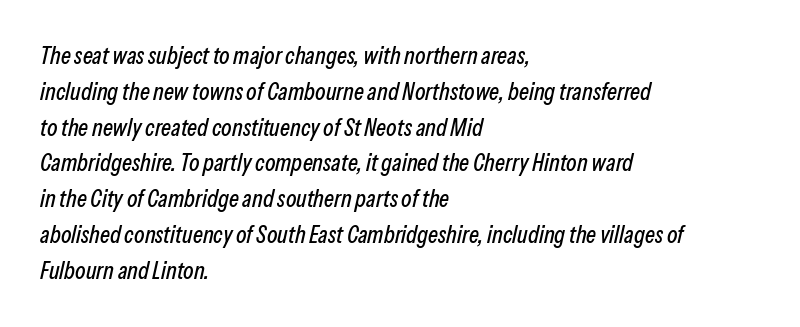
{"italic": "yes", "lean": "right", "slant_degrees": 13, "underline": "no", "align": "left", "line_spacing": "normal", "line_spacing_ratio": 1.49, "letter_spacing": "normal", "letter_spacing_em": 0.0, "glyph_px": 24}
